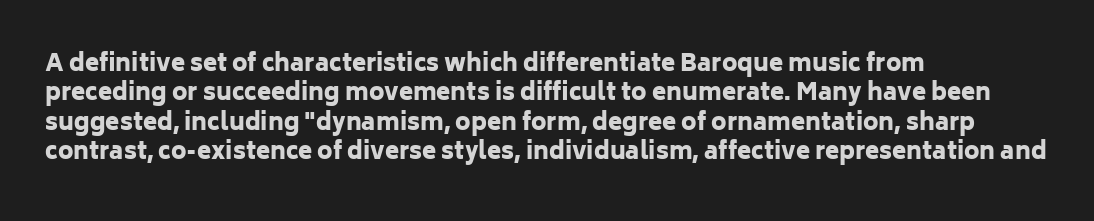
In terms of posture, this sample is upright. Whoever set this chose a conventional vertical rhythm. The space directly below the letters is spotless. A typesetter would call this zero additional tracking.
